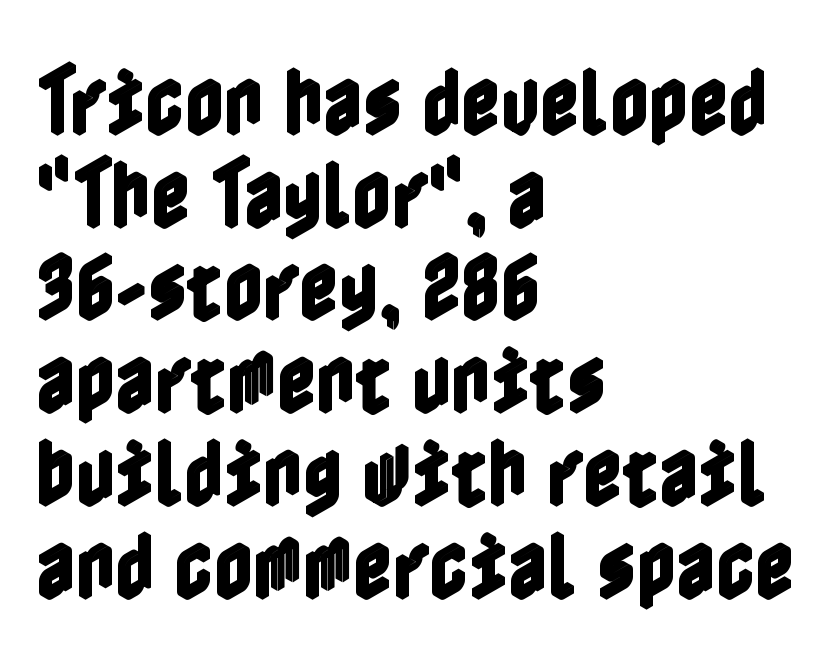
{"italic": "no", "width": "condensed", "x_height": "medium", "underline": "no", "align": "left", "line_spacing_ratio": 1.22, "letter_spacing": "normal", "letter_spacing_em": 0.0, "glyph_px": 76}
